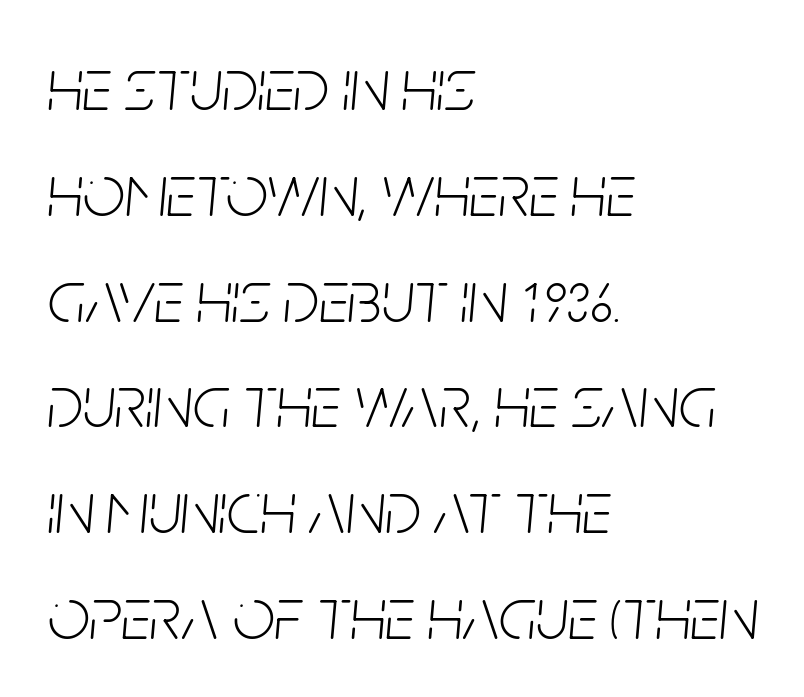
Here the glyphs are tracked normally, forming tight word shapes. Which margin do the lines hug? The left one — the right edge is uneven. The glyphs look as if they've been sheared to an angle. Anything drawn beneath the words? Only blank space. Is the type heavy? It reads as light-to-regular instead. The passage shown stacks its lines at a standard gap.
